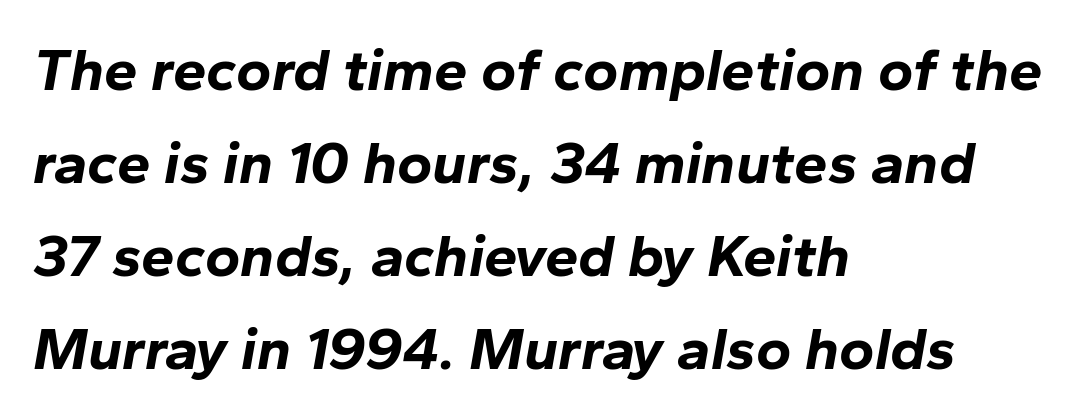
The image shows 60 px bold type, italic (leaning right); set left-aligned, normal line spacing (1.55x), normal letter spacing, not underlined; low stroke contrast and a medium x-height.
